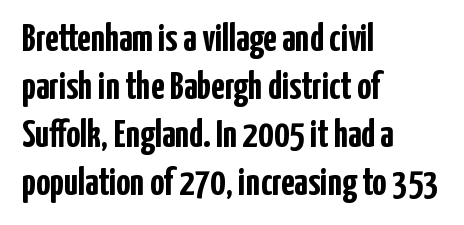
Q: Is the text bold? A: Yes.
Q: Is the text italic (slanted)? A: No, it is upright.
Q: Is the typeface a serif or a sans-serif typeface? A: Sans-serif.
Q: Is the text underlined? A: No.
Q: How is the paragraph aligned? A: Left-aligned.
Q: Is the spacing between letters normal or unusually wide? A: Normal.
Q: Width (condensed, normal, or wide)? A: Condensed.
Q: Stroke contrast? A: Low.
Q: x-height? A: Medium.
Q: Monospaced? A: No.
